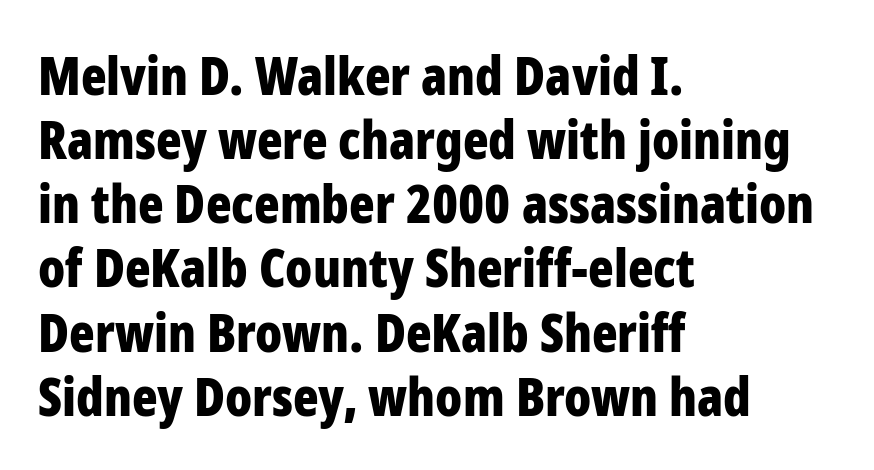
{"serif": "no", "italic": "no", "bold": "yes", "weight": "bold", "width": "condensed", "stroke_contrast": "low", "x_height": "medium", "monospaced": "no", "underline": "no", "align": "left", "line_spacing_ratio": 1.21, "letter_spacing": "normal", "letter_spacing_em": 0.0, "glyph_px": 53}
